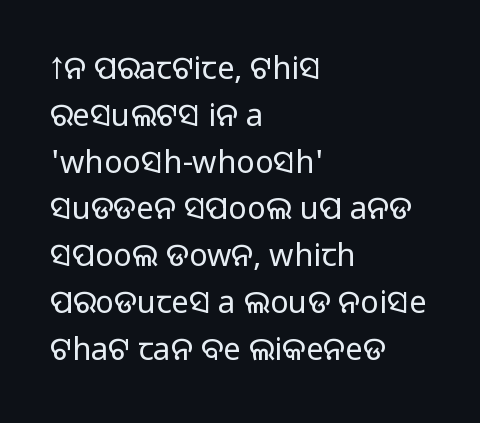
Q: Is the text bold? A: No.
Q: Is the text italic (slanted)? A: No, it is upright.
Q: Is the typeface a serif or a sans-serif typeface? A: Sans-serif.
Q: Is the text underlined? A: No.
Q: How is the paragraph aligned? A: Left-aligned.
Q: Is the spacing between letters normal or unusually wide? A: Normal.
Q: Is the spacing between lines tight, normal or loose? A: Normal.
Q: Width (condensed, normal, or wide)? A: Normal.
Q: Stroke contrast? A: Low.
Q: x-height? A: Medium.
Q: Monospaced? A: No.
